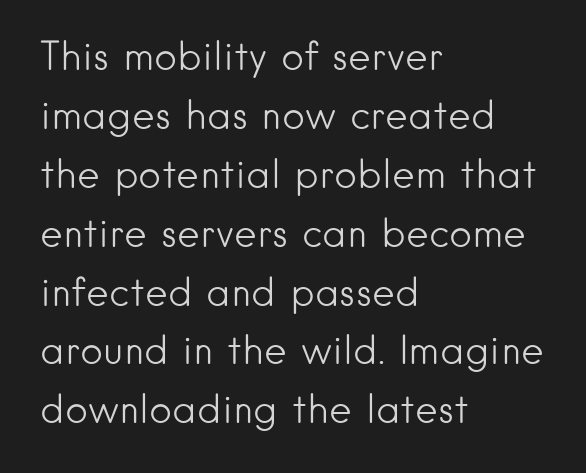
The image shows 39 px light sans-serif type, upright; set left-aligned, normal line spacing (1.51x), normal letter spacing, not underlined; low stroke contrast and a small x-height.
